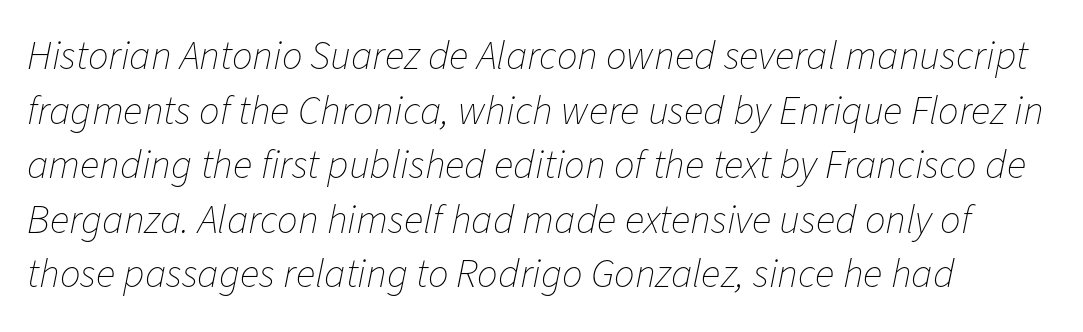
The type is set solid horizontally, with unmodified tracking. Counters stay open thanks to moderate or lighter strokes. An italicized treatment has been applied to the whole sample. Do the characters align in a grid? No, the font is proportional.
